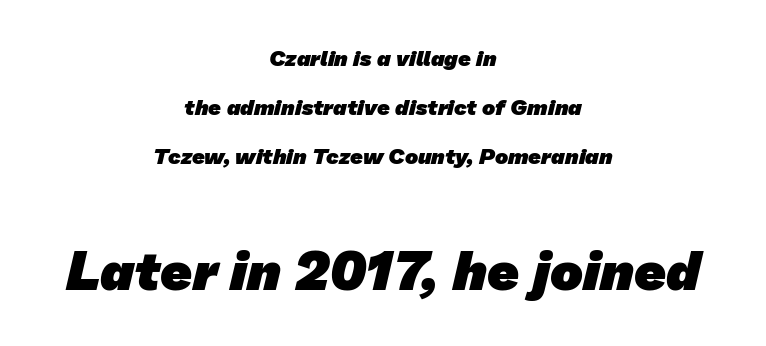
{"serif": "no", "bold": "yes", "weight": "heavy", "width": "normal", "stroke_contrast": "low", "x_height": "medium", "monospaced": "no", "underline": "no", "align": "center", "line_spacing": "loose", "line_spacing_ratio": 2.23, "letter_spacing": "normal", "letter_spacing_em": 0.0, "larger_block": "second", "size_ratio": 2.5, "glyph_px": 55}
